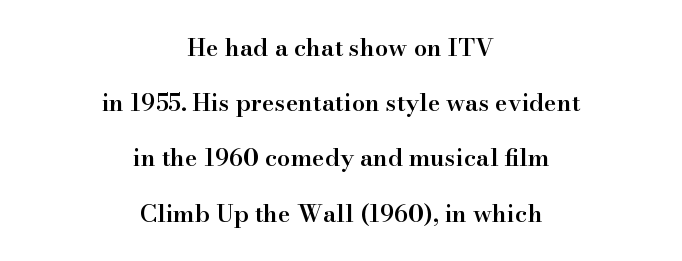
{"italic": "no", "bold": "semi", "underline": "no", "align": "center", "line_spacing": "loose", "line_spacing_ratio": 2.3, "letter_spacing": "normal", "letter_spacing_em": 0.0, "glyph_px": 24}
